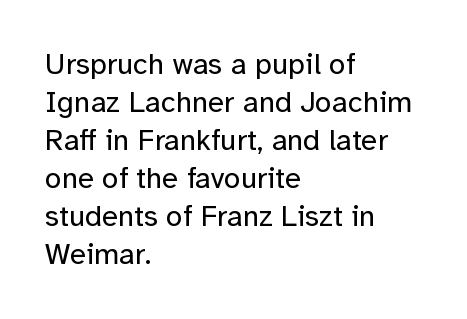
The image shows 30 px regular-weight sans-serif type, upright; set left-aligned, normal line spacing (1.27x), normal letter spacing, not underlined; low stroke contrast and a medium x-height.
